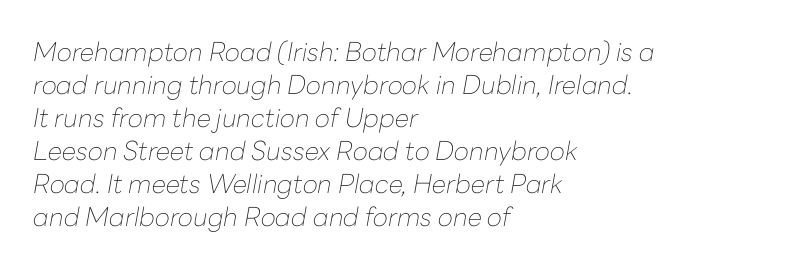
Line beginnings align vertically; line endings do not. Honestly, there is no underline to notice here at all. Caption: standard tracking, unaltered. The rendering uses a moderate line-height, typical for paragraphs.
